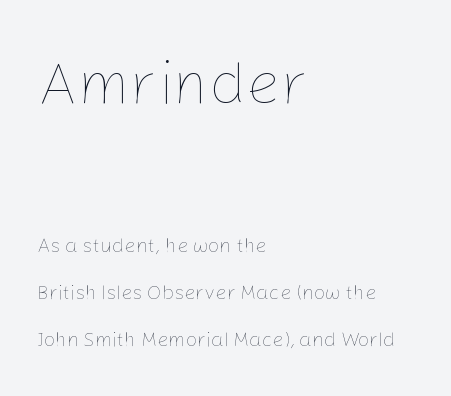
A light-to-regular cut is what we see here. Vertical spacing — loose. The passage shown is typed in a proportional face where columns would drift. Typeset ragged right — the left edge is the straight one.
